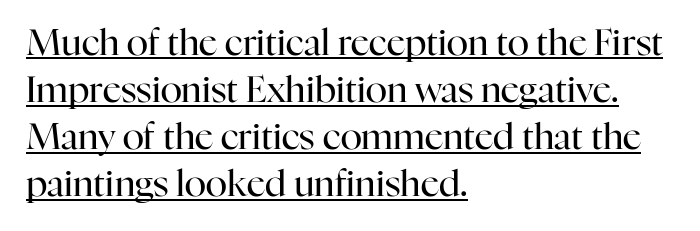
Posture: vertical. The tracking reads as untouched default to a designer's eye. What's the leading like? Ordinary, nothing unusual. The typesetter chose a ragged-right arrangement here.
